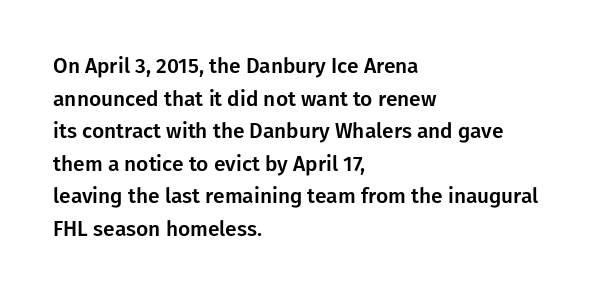
The line-height multiplier appears to be the usual default. Posture: straight, roman, zero tilt. This sample uses plain, unmodified letter spacing. No word sits above an underline.
